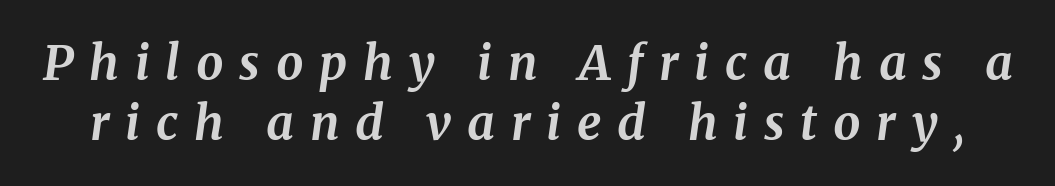
{"serif": "yes", "italic": "yes", "lean": "right", "slant_degrees": 8, "bold": "yes", "weight": "bold", "width": "normal", "stroke_contrast": "medium", "x_height": "medium", "monospaced": "no", "underline": "no", "line_spacing_ratio": 1.24, "letter_spacing": "wide", "letter_spacing_em": 0.33, "glyph_px": 48}
